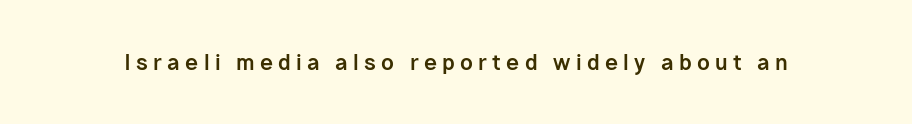
The image shows 21 px bold type, upright; set unusually wide letter spacing (+0.25 em), not underlined.
